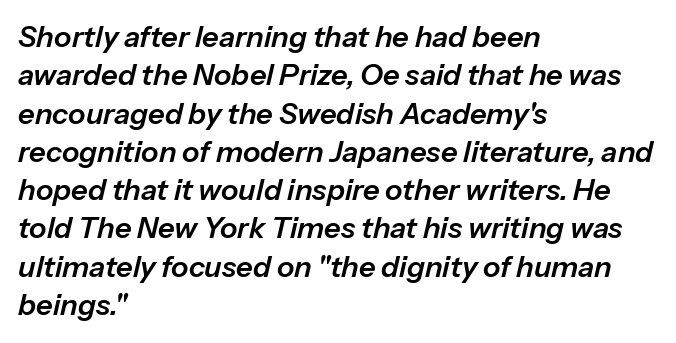
{"italic": "yes", "lean": "right", "slant_degrees": 13, "width": "normal", "stroke_contrast": "low", "x_height": "medium", "monospaced": "no", "underline": "no", "align": "left", "line_spacing": "normal", "line_spacing_ratio": 1.32, "letter_spacing": "normal", "letter_spacing_em": 0.0, "glyph_px": 29}
